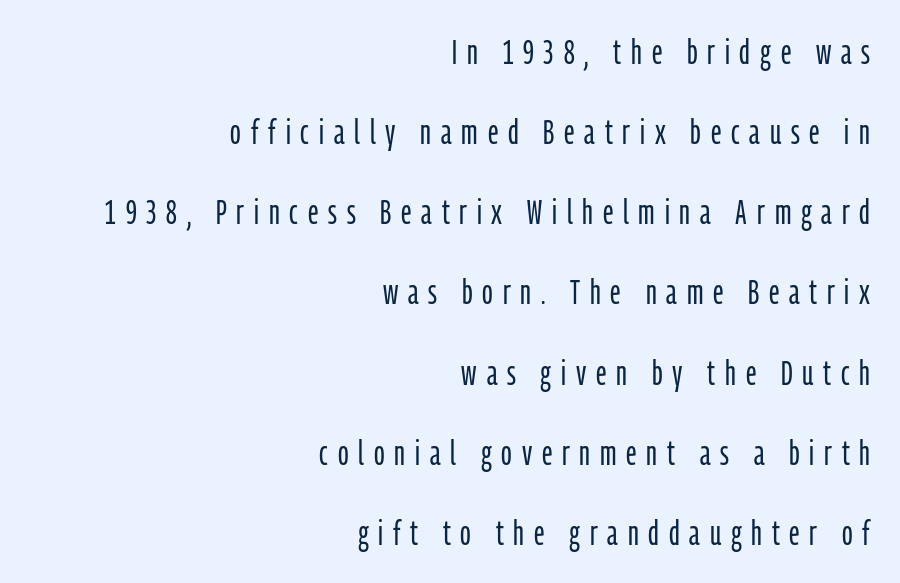
{"serif": "no", "italic": "no", "bold": "no", "weight": "light", "width": "condensed", "stroke_contrast": "low", "x_height": "medium", "monospaced": "no", "underline": "no", "align": "right", "line_spacing": "loose", "line_spacing_ratio": 2.29, "letter_spacing": "wide", "letter_spacing_em": 0.28, "glyph_px": 35}
